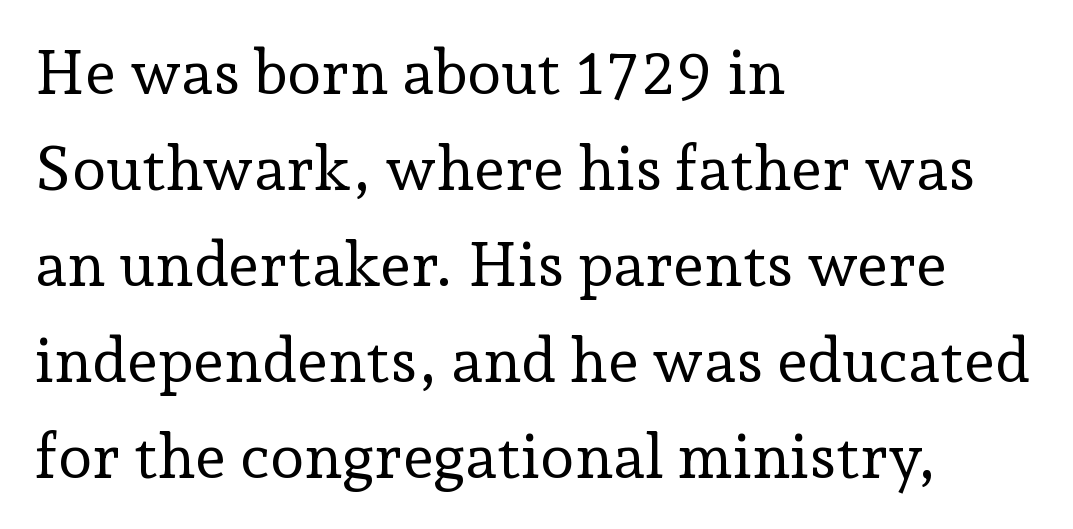
These glyphs show unthickened strokes, regular width or finer. In terms of letterform style, serifs are clearly present. Looks like regular typesetting: each glyph gets only the width it needs. This is the regular roman posture of the typeface.
